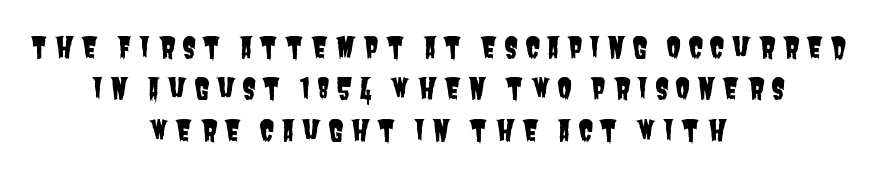
The image shows 28 px condensed sans-serif type; set centered, normal line spacing (1.48x), unusually wide letter spacing (+0.24 em), not underlined; low stroke contrast and a large x-height.
